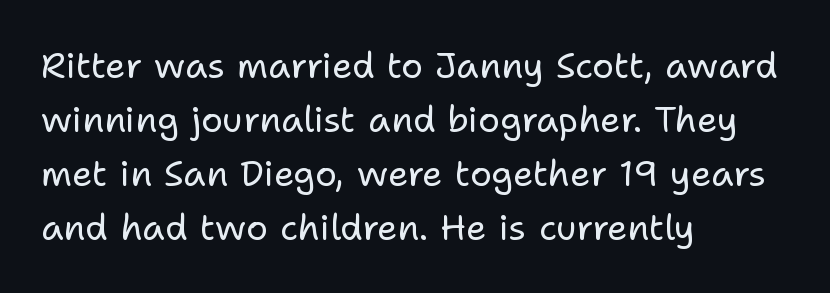
The image shows 36 px regular-weight sans-serif type, upright; set left-aligned, normal line spacing (1.5x), normal letter spacing, not underlined; low stroke contrast and a medium x-height.
